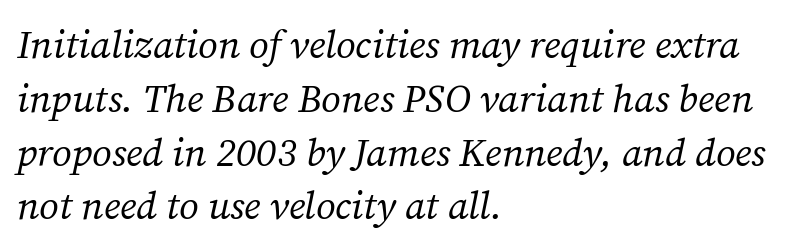
{"serif": "yes", "italic": "yes", "lean": "right", "slant_degrees": 12, "bold": "no", "weight": "regular", "width": "normal", "stroke_contrast": "medium", "x_height": "medium", "monospaced": "no", "underline": "no", "align": "left", "line_spacing": "normal", "line_spacing_ratio": 1.38, "letter_spacing": "normal", "letter_spacing_em": 0.0, "glyph_px": 39}
